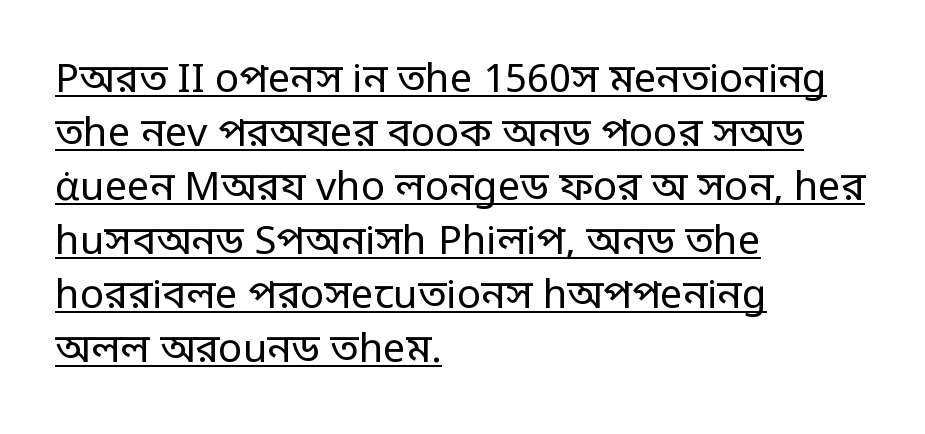
Q: Is the text bold? A: No.
Q: Is the text italic (slanted)? A: No, it is upright.
Q: Is the typeface a serif or a sans-serif typeface? A: Sans-serif.
Q: Is the text underlined? A: Yes.
Q: How is the paragraph aligned? A: Left-aligned.
Q: Is the spacing between letters normal or unusually wide? A: Normal.
Q: Is the spacing between lines tight, normal or loose? A: Normal.
Q: Width (condensed, normal, or wide)? A: Condensed.
Q: Stroke contrast? A: Low.
Q: Monospaced? A: No.
